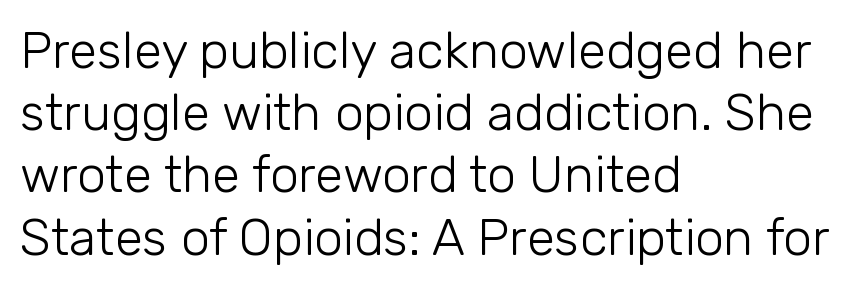
The image shows 51 px light sans-serif type, upright; set left-aligned, line spacing 1.22x, normal letter spacing, not underlined; low stroke contrast and a medium x-height.
